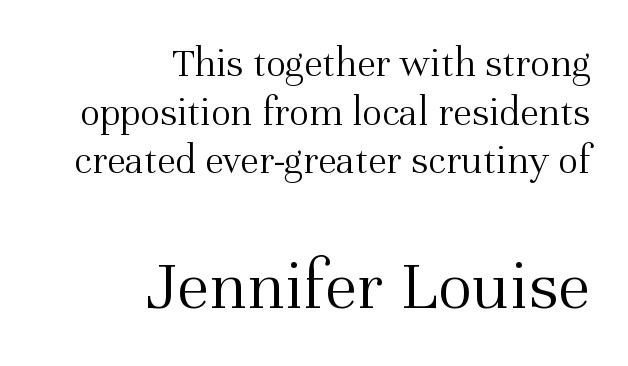
Q: Is the text bold? A: No.
Q: Is the text italic (slanted)? A: No, it is upright.
Q: Is the typeface a serif or a sans-serif typeface? A: Serif.
Q: Is the text underlined? A: No.
Q: How is the paragraph aligned? A: Right-aligned.
Q: Is the spacing between letters normal or unusually wide? A: Normal.
Q: Which block of text is set in a larger size, the first (top) or the second (bottom)? A: The second (bottom) one.
Q: Width (condensed, normal, or wide)? A: Normal.
Q: Stroke contrast? A: Medium.
Q: x-height? A: Medium.
Q: Monospaced? A: No.
